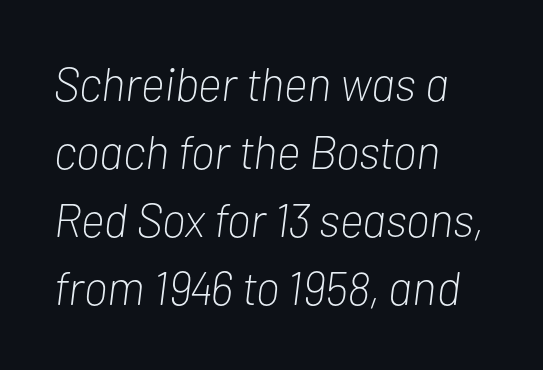
Q: Is the text bold? A: No.
Q: Is the text italic (slanted)? A: Yes, it leans right by about 7 degrees.
Q: Is the text underlined? A: No.
Q: How is the paragraph aligned? A: Left-aligned.
Q: Is the spacing between letters normal or unusually wide? A: Normal.
Q: Is the spacing between lines tight, normal or loose? A: Normal.
Q: Width (condensed, normal, or wide)? A: Condensed.
Q: Stroke contrast? A: Low.
Q: x-height? A: Medium.
Q: Monospaced? A: No.
